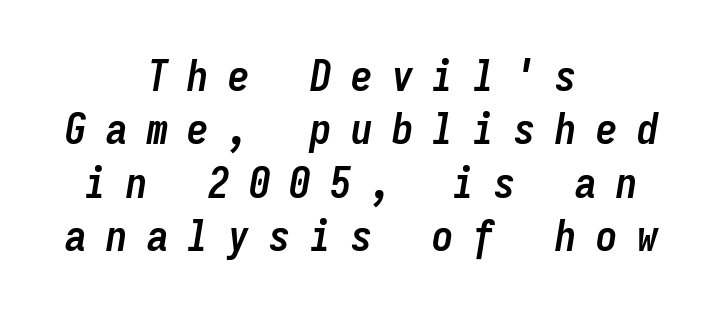
Q: Is the text bold? A: Yes.
Q: Is the text italic (slanted)? A: Yes, it leans right by about 9 degrees.
Q: Is the text underlined? A: No.
Q: How is the paragraph aligned? A: Centered.
Q: Is the spacing between letters normal or unusually wide? A: Unusually wide.
Q: Width (condensed, normal, or wide)? A: Condensed.
Q: Stroke contrast? A: Low.
Q: x-height? A: Medium.
Q: Monospaced? A: Yes.
